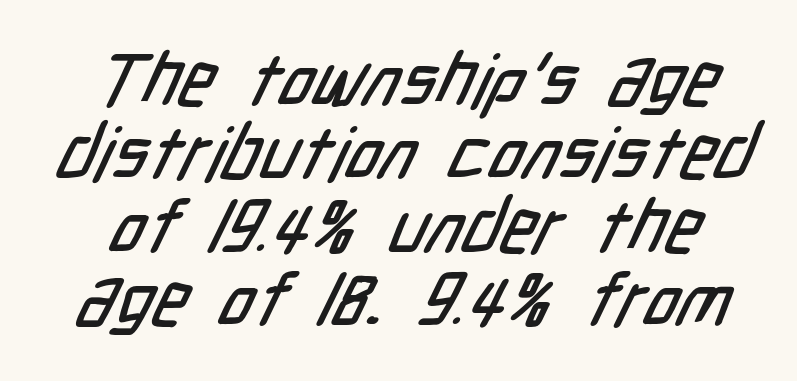
The image shows 74 px condensed sans-serif type; set tight line spacing (0.99x), normal letter spacing, not underlined; low stroke contrast and a medium x-height.
